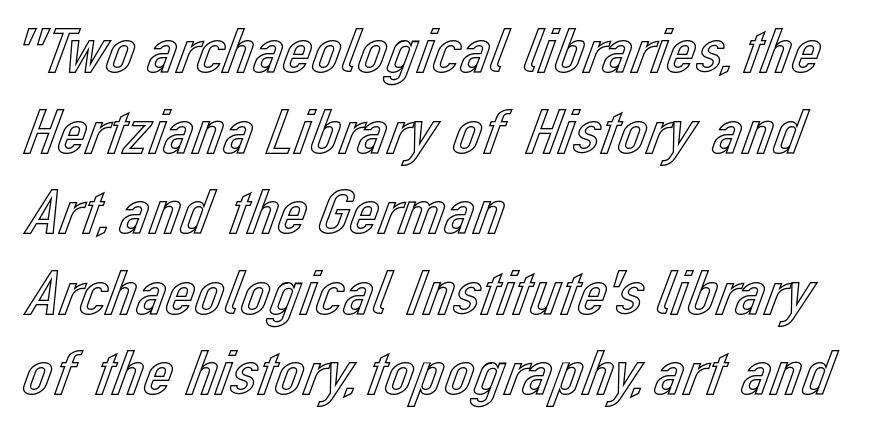
Compared with a centered layout, this one pins lines to the left instead. The rendering uses natural spacing where letterforms have individual widths. Nobody touched the tracking dial on this one. The strip under each line holds only bare page.
